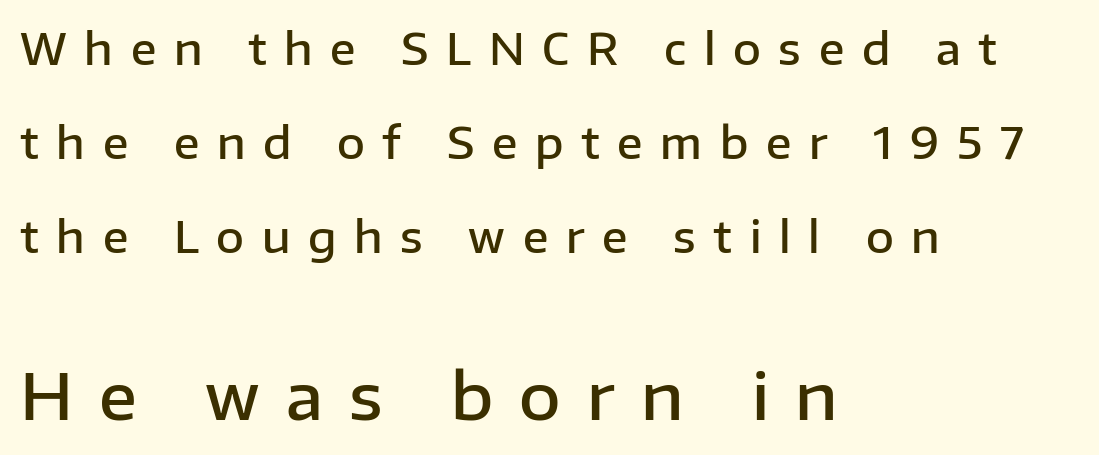
{"serif": "no", "italic": "no", "bold": "semi", "weight": "semibold", "width": "normal", "stroke_contrast": "low", "x_height": "medium", "monospaced": "no", "underline": "no", "align": "left", "line_spacing": "loose", "line_spacing_ratio": 2.19, "letter_spacing": "wide", "letter_spacing_em": 0.41, "larger_block": "second", "size_ratio": 1.49, "glyph_px": 64}
